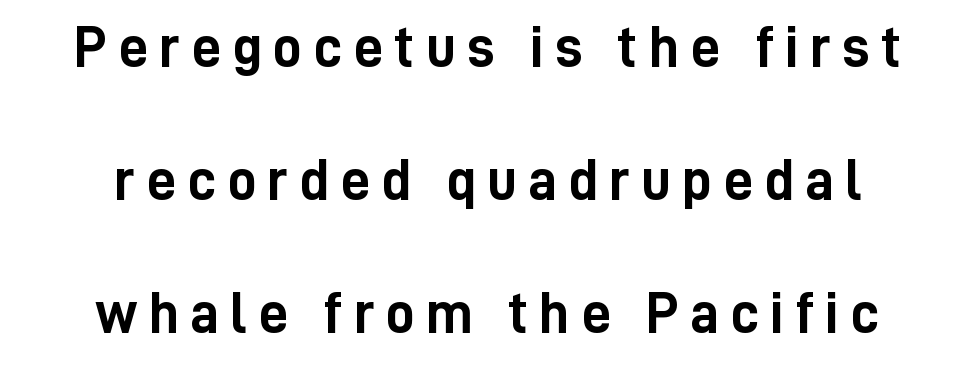
Q: Is the text bold? A: Yes.
Q: Is the text italic (slanted)? A: No, it is upright.
Q: Is the typeface a serif or a sans-serif typeface? A: Sans-serif.
Q: Is the text underlined? A: No.
Q: How is the paragraph aligned? A: Centered.
Q: Is the spacing between lines tight, normal or loose? A: Loose.
Q: Width (condensed, normal, or wide)? A: Condensed.
Q: Stroke contrast? A: Low.
Q: x-height? A: Medium.
Q: Monospaced? A: No.
